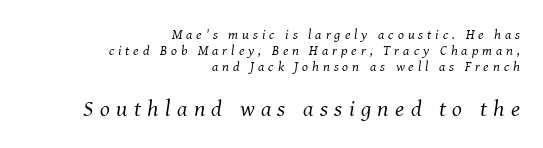
The image shows 23 px text type, italic (leaning right); set right-aligned, tight line spacing (1.15x), unusually wide letter spacing (+0.28 em), not underlined; the second (bottom) block is 1.64x larger.
